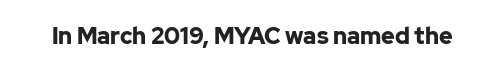
Q: Is the text bold? A: Yes.
Q: Is the text italic (slanted)? A: No, it is upright.
Q: Is the text underlined? A: No.
Q: Is the spacing between letters normal or unusually wide? A: Normal.
